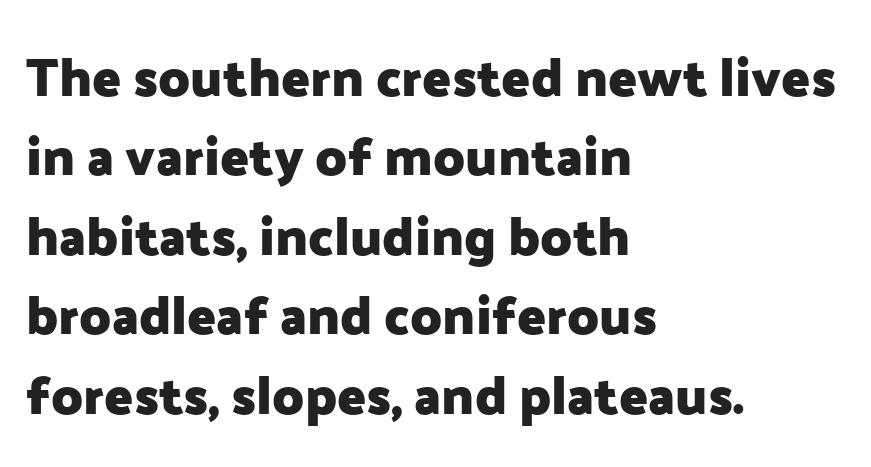
{"serif": "no", "italic": "no", "bold": "yes", "weight": "heavy", "width": "normal", "stroke_contrast": "low", "x_height": "medium", "monospaced": "no", "underline": "no", "align": "left", "line_spacing": "normal", "line_spacing_ratio": 1.5, "letter_spacing": "normal", "letter_spacing_em": 0.0, "glyph_px": 53}
